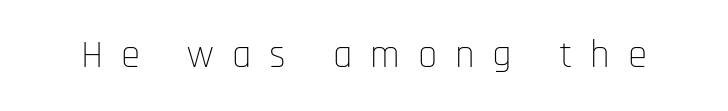
Q: Is the text bold? A: No.
Q: Is the text italic (slanted)? A: No, it is upright.
Q: Is the typeface a serif or a sans-serif typeface? A: Sans-serif.
Q: Is the text underlined? A: No.
Q: Is the spacing between letters normal or unusually wide? A: Unusually wide.
Q: Width (condensed, normal, or wide)? A: Condensed.
Q: Stroke contrast? A: Low.
Q: x-height? A: Large.
Q: Monospaced? A: No.
